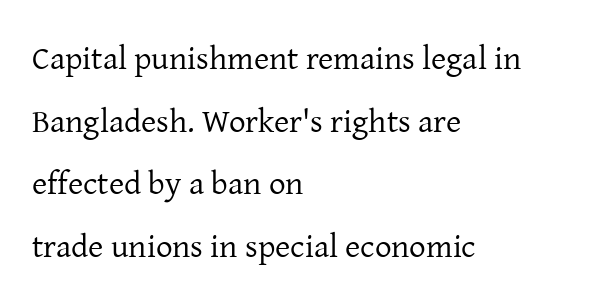
Q: Is the text bold? A: No.
Q: Is the text italic (slanted)? A: No, it is upright.
Q: Is the typeface a serif or a sans-serif typeface? A: Serif.
Q: Is the text underlined? A: No.
Q: How is the paragraph aligned? A: Left-aligned.
Q: Is the spacing between letters normal or unusually wide? A: Normal.
Q: Is the spacing between lines tight, normal or loose? A: Loose.
Q: Width (condensed, normal, or wide)? A: Normal.
Q: Stroke contrast? A: Low.
Q: x-height? A: Medium.
Q: Monospaced? A: No.
